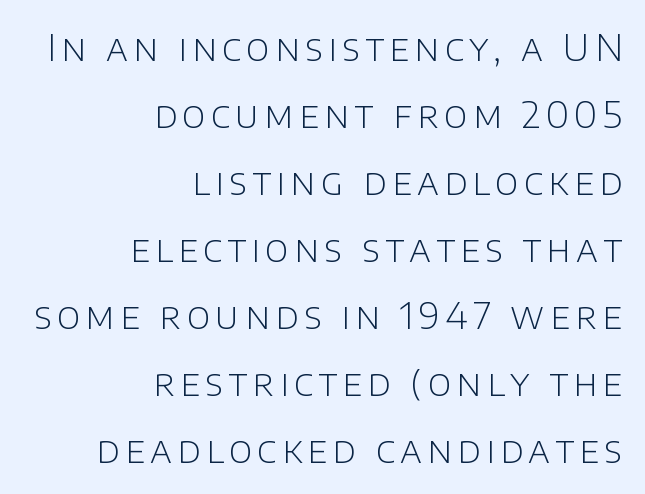
The image shows 36 px light sans-serif type, upright; set right-aligned, line spacing 1.86x, not underlined; low stroke contrast and a large x-height.
